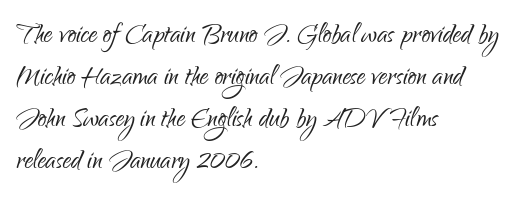
Q: Is the text bold? A: No.
Q: Is the text italic (slanted)? A: Yes.
Q: Is the typeface a serif or a sans-serif typeface? A: Sans-serif.
Q: Is the text underlined? A: No.
Q: How is the paragraph aligned? A: Left-aligned.
Q: Is the spacing between letters normal or unusually wide? A: Normal.
Q: Width (condensed, normal, or wide)? A: Condensed.
Q: Stroke contrast? A: Low.
Q: x-height? A: Small.
Q: Monospaced? A: No.
